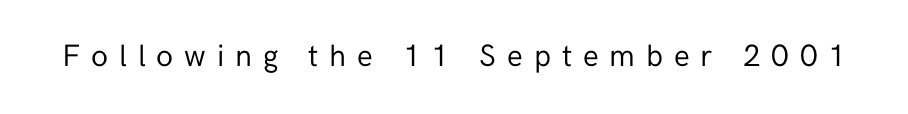
Quick note: underline off. Each word looks stretched out because of the extra space between its letters. Note: no serifs on the glyphs. Compared with a typical body face, this is equally light or lighter still. Vertical strokes here are truly vertical. Spacing verdict: proportional, widths tailored to each character.
